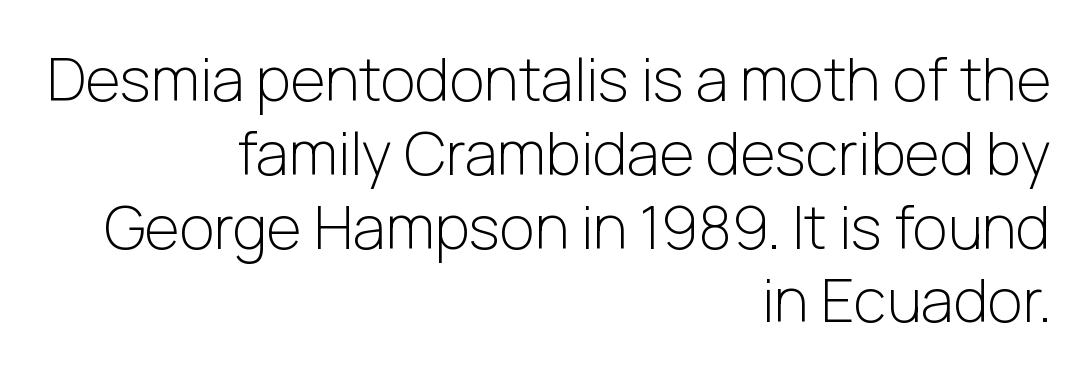
Q: Is the text bold? A: No.
Q: Is the text italic (slanted)? A: No, it is upright.
Q: Is the typeface a serif or a sans-serif typeface? A: Sans-serif.
Q: Is the text underlined? A: No.
Q: How is the paragraph aligned? A: Right-aligned.
Q: Is the spacing between letters normal or unusually wide? A: Normal.
Q: Width (condensed, normal, or wide)? A: Normal.
Q: Stroke contrast? A: Low.
Q: x-height? A: Medium.
Q: Monospaced? A: No.
